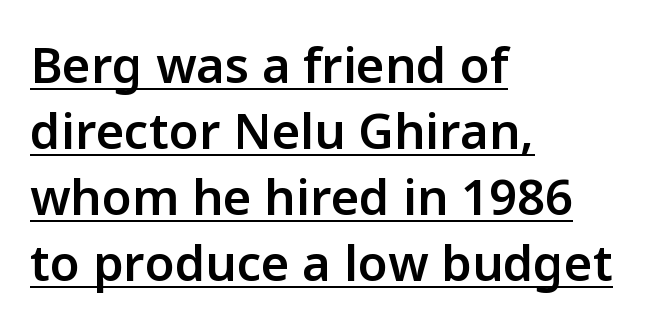
The image shows 49 px semibold sans-serif type, upright; set left-aligned, normal line spacing (1.35x), normal letter spacing, underlined; low stroke contrast and a medium x-height.
